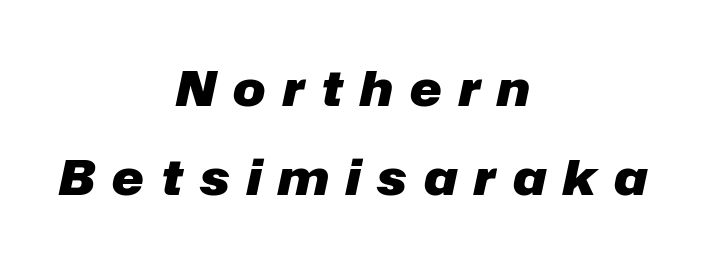
The image shows 48 px heavy type, italic (leaning right); set centered, line spacing 1.85x, unusually wide letter spacing (+0.36 em), not underlined; low stroke contrast and a medium x-height.
